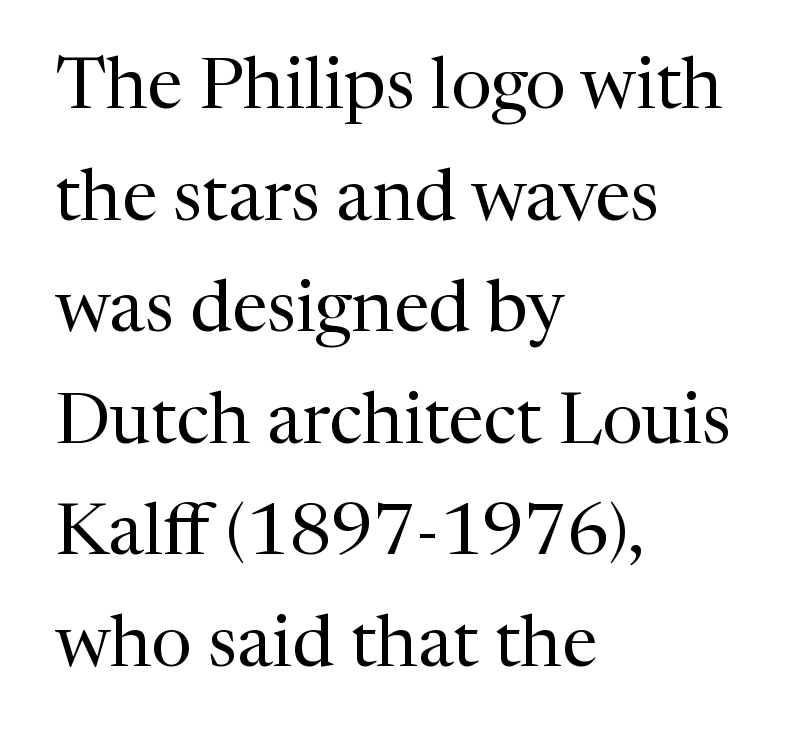
{"serif": "yes", "italic": "no", "bold": "no", "weight": "regular", "width": "normal", "stroke_contrast": "medium", "x_height": "medium", "monospaced": "no", "underline": "no", "align": "left", "line_spacing": "normal", "line_spacing_ratio": 1.55, "letter_spacing": "normal", "letter_spacing_em": 0.0, "glyph_px": 72}
